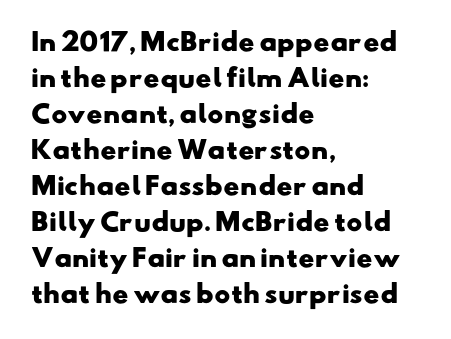
Q: Is the text bold? A: Yes.
Q: Is the text underlined? A: No.
Q: How is the paragraph aligned? A: Left-aligned.
Q: Is the spacing between letters normal or unusually wide? A: Normal.
Q: Is the spacing between lines tight, normal or loose? A: Normal.
